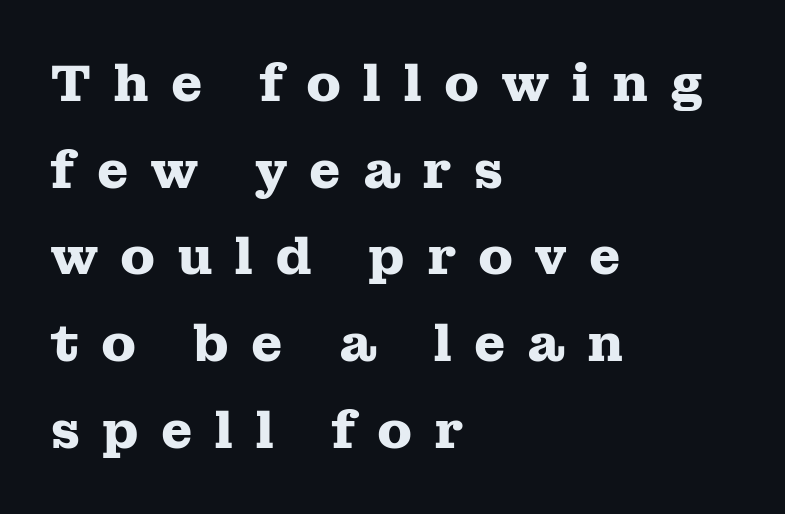
Q: Is the text bold? A: Yes.
Q: Is the text italic (slanted)? A: No, it is upright.
Q: Is the typeface a serif or a sans-serif typeface? A: Serif.
Q: Is the text underlined? A: No.
Q: How is the paragraph aligned? A: Left-aligned.
Q: Is the spacing between letters normal or unusually wide? A: Unusually wide.
Q: Is the spacing between lines tight, normal or loose? A: Normal.
Q: Width (condensed, normal, or wide)? A: Wide.
Q: Stroke contrast? A: Medium.
Q: x-height? A: Medium.
Q: Monospaced? A: No.
